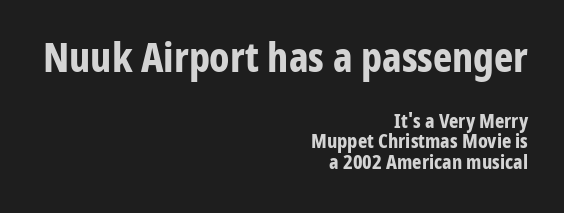
{"serif": "no", "italic": "no", "bold": "yes", "weight": "bold", "width": "condensed", "stroke_contrast": "low", "x_height": "medium", "monospaced": "no", "underline": "no", "align": "right", "line_spacing": "tight", "line_spacing_ratio": 1.01, "letter_spacing": "normal", "letter_spacing_em": 0.0, "larger_block": "first", "size_ratio": 2.05, "glyph_px": 41}
